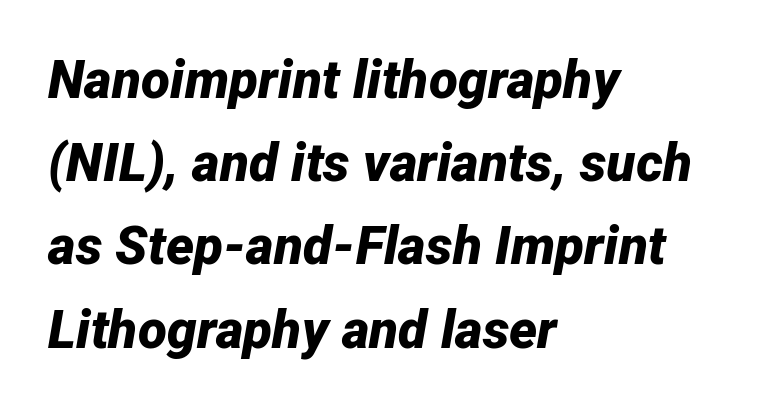
{"italic": "yes", "lean": "right", "slant_degrees": 12, "bold": "yes", "weight": "bold", "width": "normal", "stroke_contrast": "low", "x_height": "medium", "monospaced": "no", "underline": "no", "align": "left", "line_spacing": "normal", "line_spacing_ratio": 1.57, "letter_spacing": "normal", "letter_spacing_em": 0.0, "glyph_px": 53}
